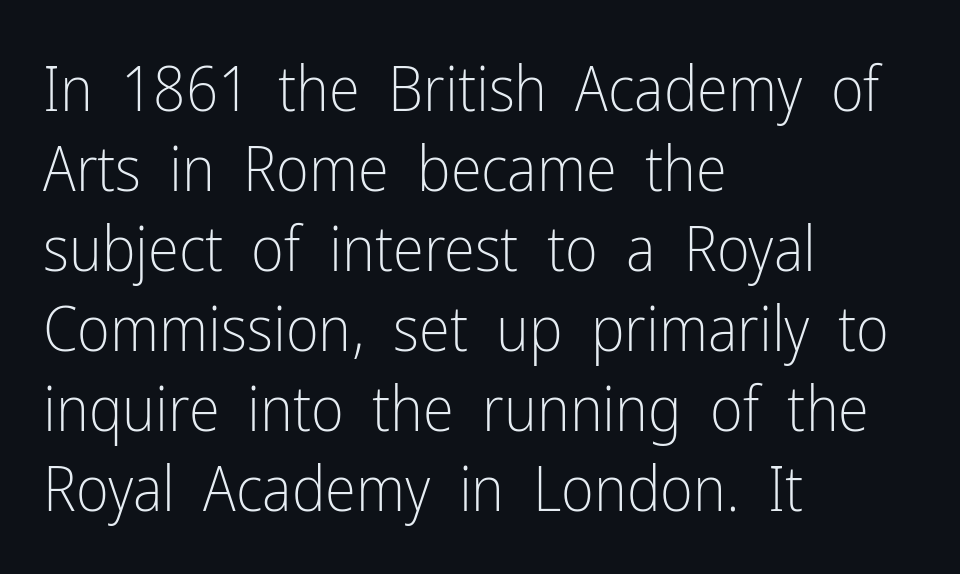
Q: Is the text bold? A: No.
Q: Is the text italic (slanted)? A: No, it is upright.
Q: Is the typeface a serif or a sans-serif typeface? A: Sans-serif.
Q: Is the text underlined? A: No.
Q: How is the paragraph aligned? A: Left-aligned.
Q: Is the spacing between letters normal or unusually wide? A: Normal.
Q: Is the spacing between lines tight, normal or loose? A: Normal.
Q: Width (condensed, normal, or wide)? A: Condensed.
Q: Stroke contrast? A: Low.
Q: x-height? A: Medium.
Q: Monospaced? A: No.
